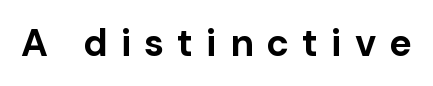
{"serif": "no", "italic": "no", "bold": "yes", "weight": "bold", "width": "normal", "stroke_contrast": "low", "x_height": "medium", "monospaced": "no", "underline": "no", "letter_spacing": "wide", "letter_spacing_em": 0.34, "glyph_px": 38}
